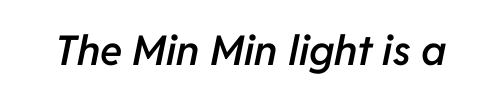
{"italic": "yes", "lean": "right", "slant_degrees": 11, "bold": "semi", "weight": "semibold", "width": "normal", "stroke_contrast": "low", "x_height": "medium", "monospaced": "no", "underline": "no", "letter_spacing": "normal", "letter_spacing_em": 0.0, "glyph_px": 41}
